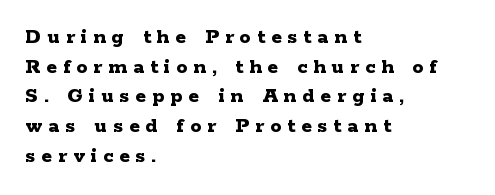
Is there much room between lines? A standard amount, neither cramped nor airy. Strong, thick strokes mark this as bold type. The letterforms stand isolated, each surrounded by extra space. Unlike italic type, these characters show no tilt at all. Horizontally, the lines are justified to the leading edge only. The foot of each line stays bare and open.
